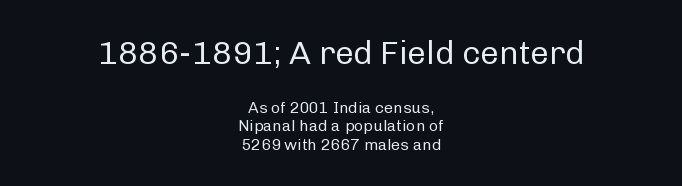
Q: Is the text bold? A: No.
Q: Is the text italic (slanted)? A: No, it is upright.
Q: Is the typeface a serif or a sans-serif typeface? A: Sans-serif.
Q: Is the text underlined? A: No.
Q: How is the paragraph aligned? A: Centered.
Q: Is the spacing between letters normal or unusually wide? A: Normal.
Q: Which block of text is set in a larger size, the first (top) or the second (bottom)? A: The first (top) one.
Q: Width (condensed, normal, or wide)? A: Normal.
Q: Stroke contrast? A: Low.
Q: x-height? A: Medium.
Q: Monospaced? A: No.
